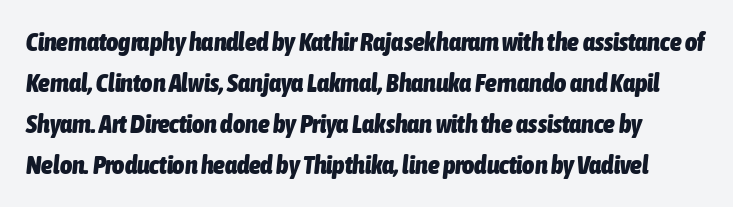
Is the type bold? Yes — the strokes are clearly thick and heavy. You can tell it's italic because the verticals aren't actually vertical. Horizontal bands of white between lines are of average thickness. Students, note that the glyphs here touch the page at normal intervals.
